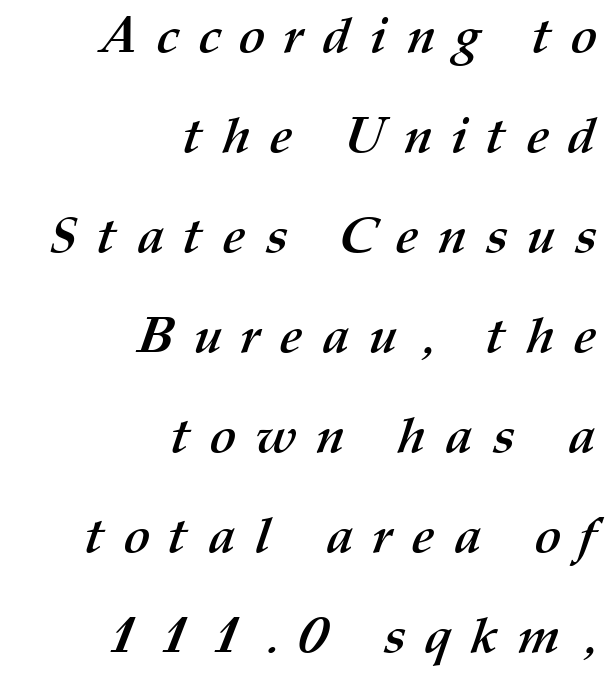
{"bold": "yes", "weight": "semibold", "width": "normal", "stroke_contrast": "medium", "x_height": "medium", "monospaced": "no", "underline": "no", "align": "right", "line_spacing": "loose", "line_spacing_ratio": 2.0, "letter_spacing": "wide", "letter_spacing_em": 0.39, "glyph_px": 50}
